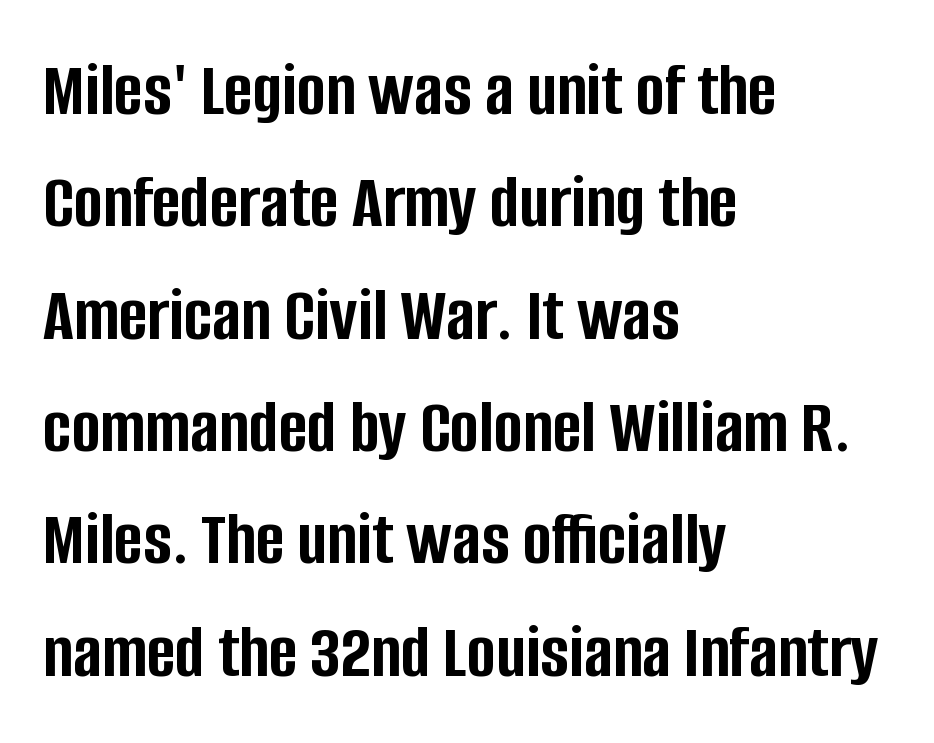
These lines are rendered in a variable-pitch font. The line-height multiplier appears to be the usual default. The passage is arranged the way most books set body copy — flush left. No word sits above an underline. The sample has been set heavy, in full bold. Check where the strokes stop: nothing finishes them off — pure sans.
